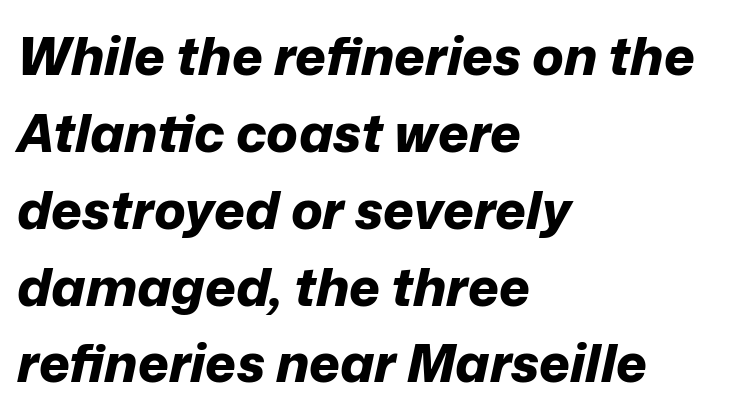
Q: Is the text bold? A: Yes.
Q: Is the text italic (slanted)? A: Yes, it leans right by about 12 degrees.
Q: Is the text underlined? A: No.
Q: How is the paragraph aligned? A: Left-aligned.
Q: Is the spacing between letters normal or unusually wide? A: Normal.
Q: Is the spacing between lines tight, normal or loose? A: Normal.
Q: Width (condensed, normal, or wide)? A: Normal.
Q: Stroke contrast? A: Low.
Q: x-height? A: Medium.
Q: Monospaced? A: No.
